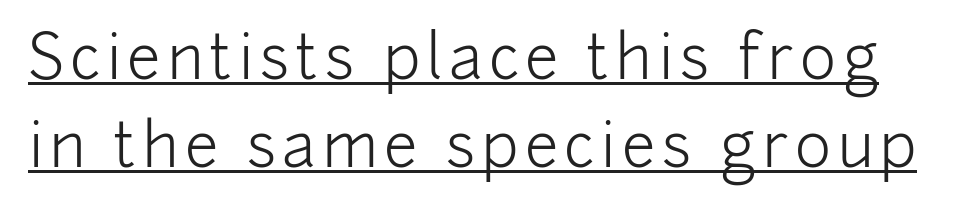
The image shows 61 px light sans-serif type, upright; set normal line spacing (1.44x), underlined; low stroke contrast and a medium x-height.
